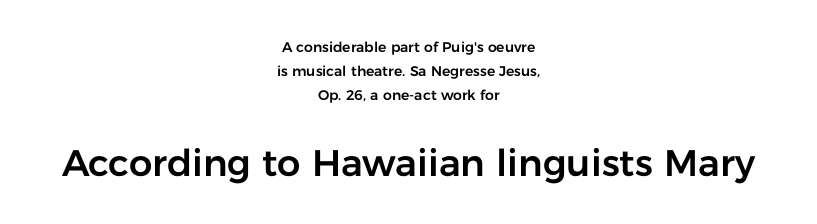
The paragraph has two soft edges and a firm central axis. Spacing verdict: proportional, widths tailored to each character. Do the letters lean? They stand straight. Descenders are the only things crossing below the line. This sample uses a sans-serif face. Block two is the big one; block one sits smaller above it.
